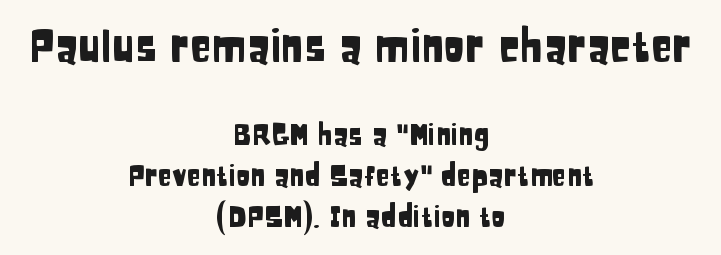
{"serif": "no", "italic": "no", "width": "condensed", "stroke_contrast": "low", "x_height": "large", "monospaced": "no", "underline": "no", "align": "center", "line_spacing": "normal", "line_spacing_ratio": 1.41, "letter_spacing": "normal", "letter_spacing_em": 0.0, "larger_block": "first", "size_ratio": 1.52, "glyph_px": 44}
